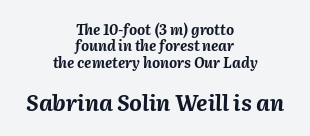
{"italic": "yes", "lean": "right", "slant_degrees": 2, "bold": "yes", "underline": "no", "align": "center", "line_spacing_ratio": 1.17, "letter_spacing": "normal", "letter_spacing_em": 0.0, "larger_block": "second", "size_ratio": 1.57, "glyph_px": 22}
